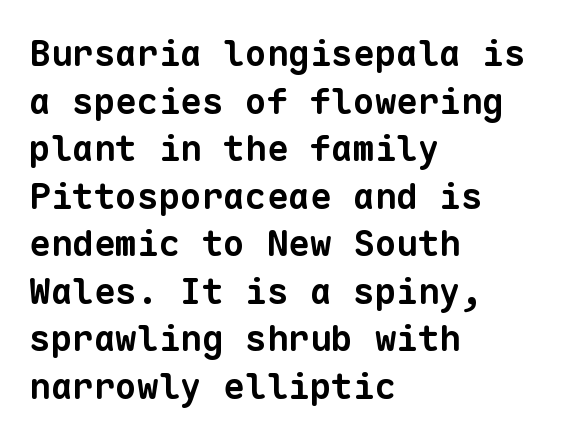
Q: Is the text bold? A: Yes.
Q: Is the typeface a serif or a sans-serif typeface? A: Sans-serif.
Q: Is the text underlined? A: No.
Q: How is the paragraph aligned? A: Left-aligned.
Q: Is the spacing between letters normal or unusually wide? A: Normal.
Q: Is the spacing between lines tight, normal or loose? A: Normal.
Q: Width (condensed, normal, or wide)? A: Normal.
Q: Stroke contrast? A: Low.
Q: x-height? A: Medium.
Q: Monospaced? A: Yes.
